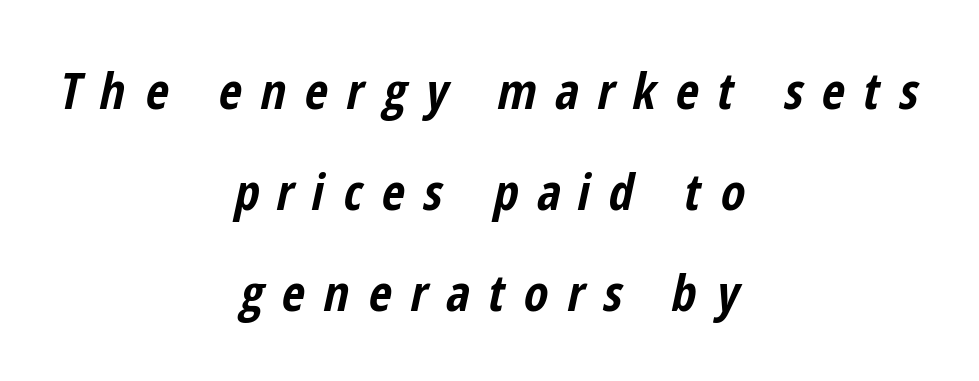
Q: Is the text bold? A: Yes.
Q: Is the text italic (slanted)? A: Yes, it leans right by about 12 degrees.
Q: Is the text underlined? A: No.
Q: How is the paragraph aligned? A: Centered.
Q: Is the spacing between letters normal or unusually wide? A: Unusually wide.
Q: Is the spacing between lines tight, normal or loose? A: Loose.
Q: Width (condensed, normal, or wide)? A: Condensed.
Q: Stroke contrast? A: Low.
Q: x-height? A: Medium.
Q: Monospaced? A: No.
